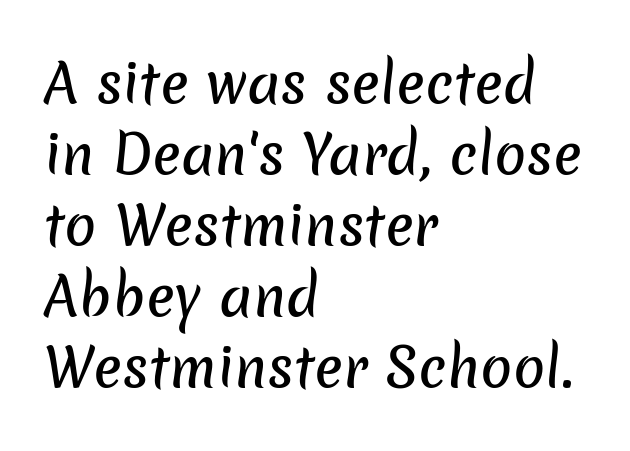
The image shows 53 px sans-serif type; set left-aligned, normal line spacing (1.34x), normal letter spacing, not underlined; low stroke contrast and a medium x-height.
